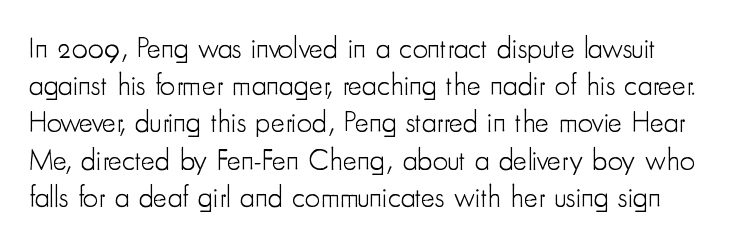
Character widths vary here, with narrow letters taking less room than wide ones. Serif or sans? Sans — the stroke terminals are bare. Is there any slant? The stems are plumb. In terms of letterspacing, this is plain default setting.
